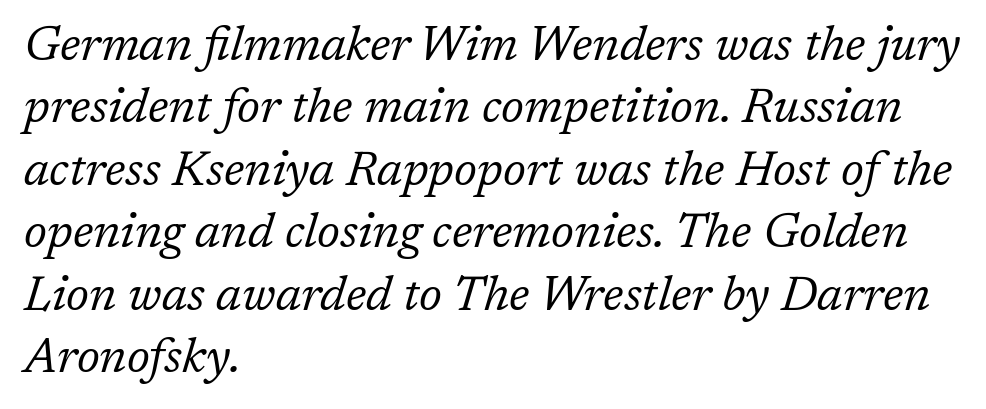
Q: Is the text bold? A: No.
Q: Is the text italic (slanted)? A: Yes, it leans right by about 17 degrees.
Q: Is the typeface a serif or a sans-serif typeface? A: Serif.
Q: Is the text underlined? A: No.
Q: How is the paragraph aligned? A: Left-aligned.
Q: Is the spacing between letters normal or unusually wide? A: Normal.
Q: Is the spacing between lines tight, normal or loose? A: Normal.
Q: Width (condensed, normal, or wide)? A: Normal.
Q: Stroke contrast? A: Low.
Q: x-height? A: Medium.
Q: Monospaced? A: No.
